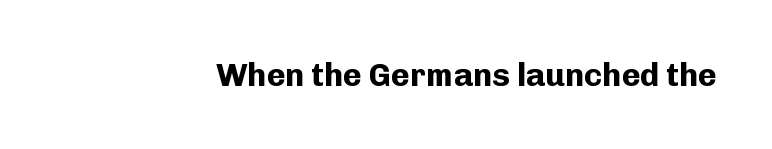
Q: Is the text bold? A: Yes.
Q: Is the text italic (slanted)? A: No, it is upright.
Q: Is the typeface a serif or a sans-serif typeface? A: Sans-serif.
Q: Is the text underlined? A: No.
Q: Is the spacing between letters normal or unusually wide? A: Normal.
Q: Width (condensed, normal, or wide)? A: Normal.
Q: Stroke contrast? A: Low.
Q: x-height? A: Medium.
Q: Monospaced? A: No.
